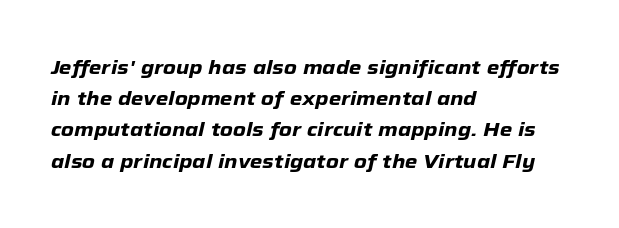
Every character sits at an angle, as italics do. A typesetter would call this leading conventional body-copy spacing. Typesetter's note: full bold, strokes at maximum text heaviness. Casual observation: everything's shoved over to the left. Standard letterfit; no display-style spreading of the glyphs.
